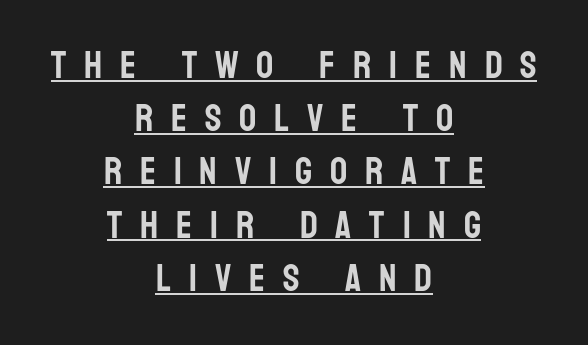
Glyph-to-glyph distance is far greater than everyday printed text. When letters stand straight like this, we call the style roman or upright. The space between consecutive lines is moderate. Check where the strokes stop: nothing finishes them off — pure sans.
